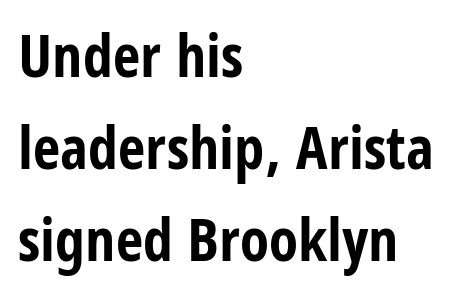
{"serif": "no", "italic": "no", "bold": "yes", "weight": "bold", "width": "condensed", "stroke_contrast": "low", "x_height": "large", "monospaced": "no", "underline": "no", "align": "left", "line_spacing": "normal", "line_spacing_ratio": 1.53, "letter_spacing": "normal", "letter_spacing_em": 0.0, "glyph_px": 60}
